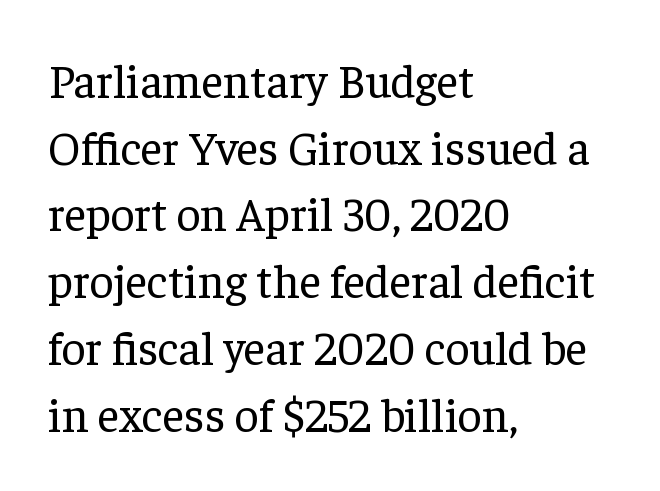
{"serif": "yes", "italic": "no", "bold": "no", "weight": "regular", "width": "normal", "stroke_contrast": "low", "x_height": "medium", "monospaced": "no", "underline": "no", "align": "left", "line_spacing": "normal", "line_spacing_ratio": 1.42, "letter_spacing": "normal", "letter_spacing_em": 0.0, "glyph_px": 47}
